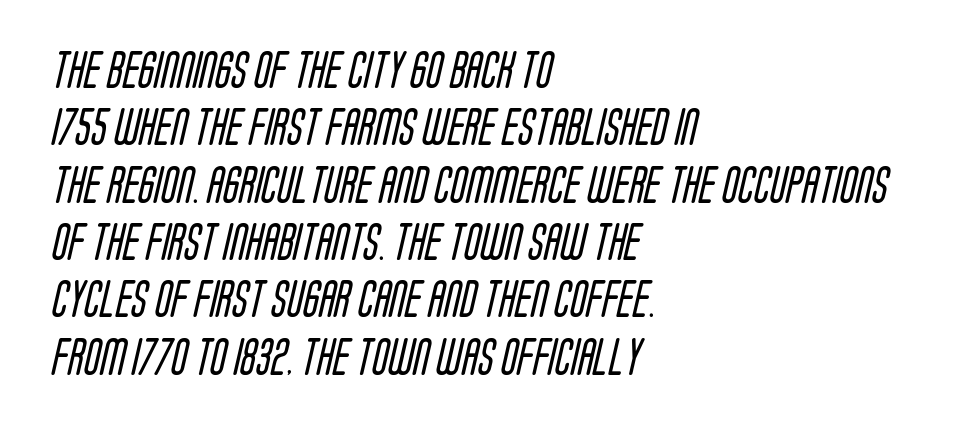
{"serif": "no", "bold": "no", "weight": "regular", "width": "condensed", "stroke_contrast": "low", "x_height": "large", "monospaced": "no", "underline": "no", "align": "left", "line_spacing": "normal", "line_spacing_ratio": 1.55, "letter_spacing": "normal", "letter_spacing_em": 0.0, "glyph_px": 37}
